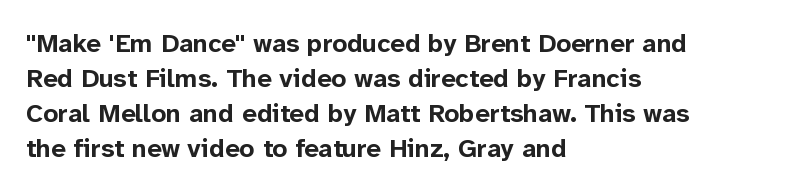
Q: Is the text bold? A: Yes.
Q: Is the text italic (slanted)? A: No, it is upright.
Q: Is the text underlined? A: No.
Q: How is the paragraph aligned? A: Left-aligned.
Q: Is the spacing between letters normal or unusually wide? A: Normal.
Q: Is the spacing between lines tight, normal or loose? A: Normal.
